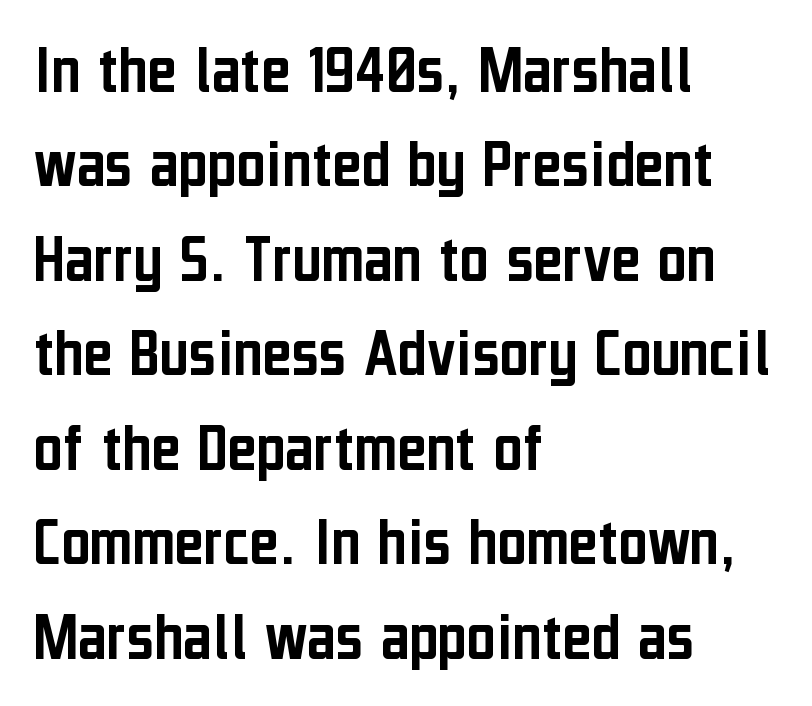
Quick note: underline off. The ragged edge is on the right, which tells us the setting is flush left. Line spacing here is normal. This is the regular roman posture of the typeface.
